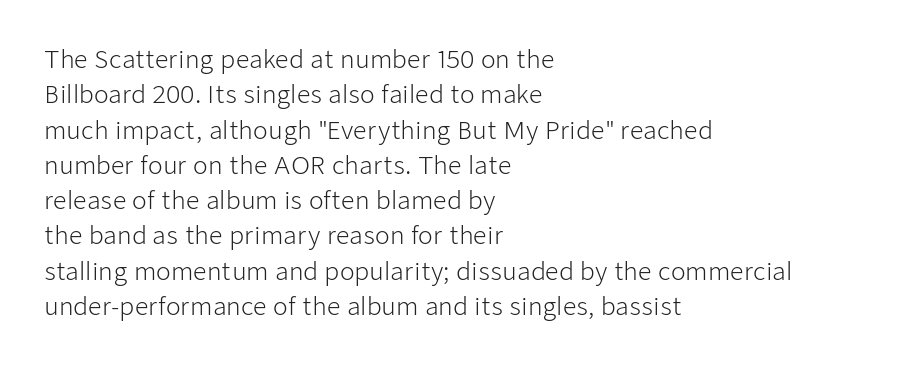
The image shows 24 px text type, upright; set left-aligned, normal line spacing (1.47x), normal letter spacing, not underlined.
